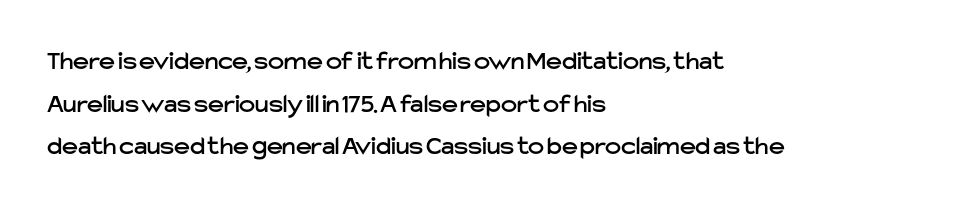
The words here are not underlined. Upright lettering throughout. This rendering leaves character spacing at its baseline value. These lines stack with their left ends in a neat column. Vertical spacing — default.
